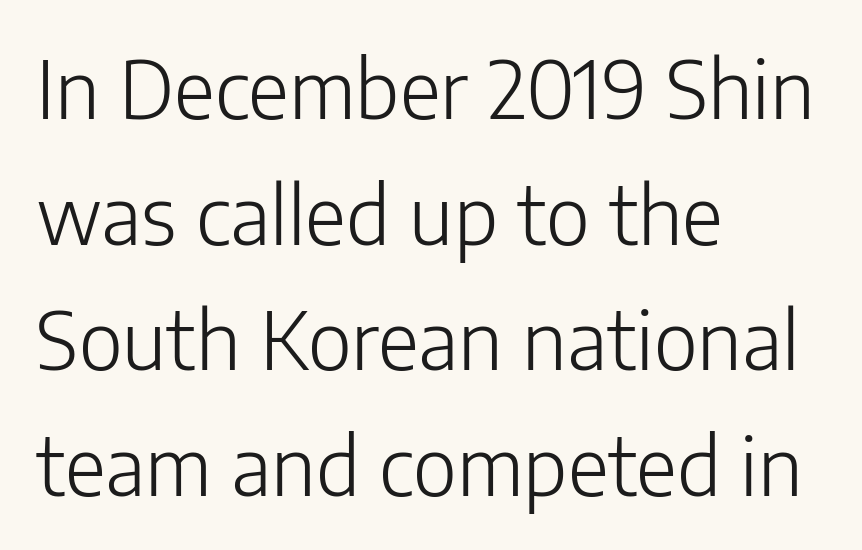
{"serif": "no", "italic": "no", "bold": "no", "weight": "light", "width": "normal", "stroke_contrast": "low", "x_height": "medium", "monospaced": "no", "underline": "no", "align": "left", "line_spacing": "normal", "line_spacing_ratio": 1.57, "letter_spacing": "normal", "letter_spacing_em": 0.0, "glyph_px": 80}
